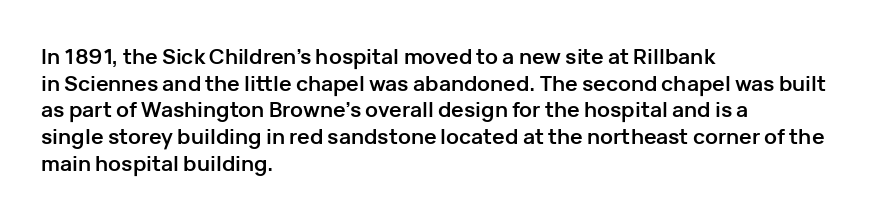
Honestly, the row spacing looks completely unremarkable. Posture: upright roman. Plenty of ink on the page — the face is bold. Typeset ragged right — the left edge is the straight one.
